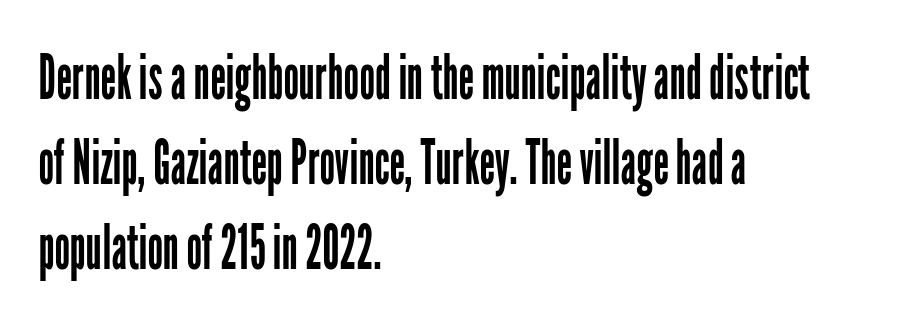
Typeset ragged right — the left edge is the straight one. Caption: face not bold, strokes unweighted. This sample uses a sans-serif face. Does extra space separate the letters? No, they use regular spacing. Note the varied advance widths — an 'i' is clearly narrower than an 'm'.
